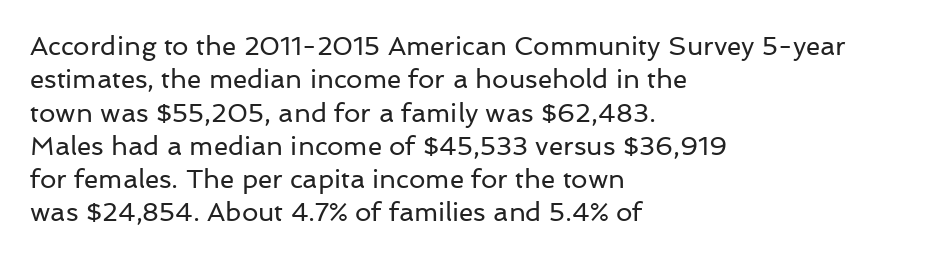
Compared with typical paragraphs, the rows here are spaced about the same. The letters stand straight up with perfectly vertical stems. Short and long lines alike share a common starting point at left. Is the stroke heavy? The answer is a plain regular-or-lighter. In terms of letterspacing, this is plain default setting. Just letters on the line, the space beneath them empty.
